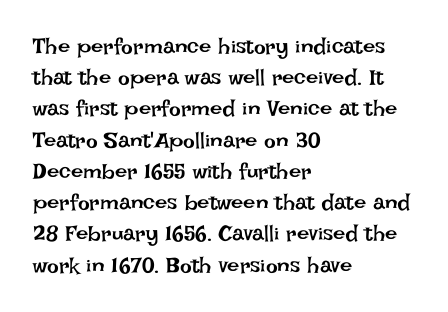
{"italic": "no", "bold": "no", "underline": "no", "align": "left", "line_spacing": "normal", "line_spacing_ratio": 1.42, "letter_spacing": "normal", "letter_spacing_em": 0.0, "glyph_px": 22}
